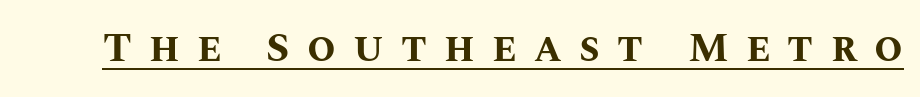
{"italic": "no", "bold": "yes", "weight": "bold", "width": "normal", "stroke_contrast": "medium", "x_height": "large", "monospaced": "no", "underline": "yes", "letter_spacing": "wide", "letter_spacing_em": 0.42, "glyph_px": 41}
